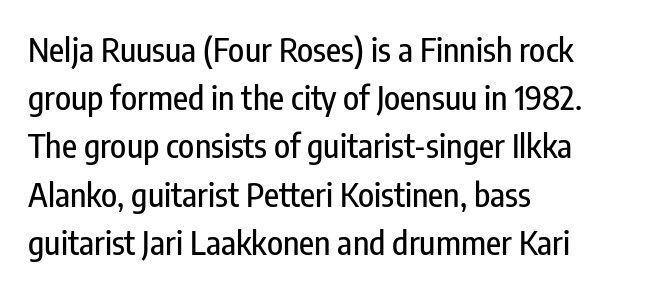
The image shows 33 px condensed sans-serif type, upright; set left-aligned, normal line spacing (1.46x), normal letter spacing, not underlined; low stroke contrast and a medium x-height.
